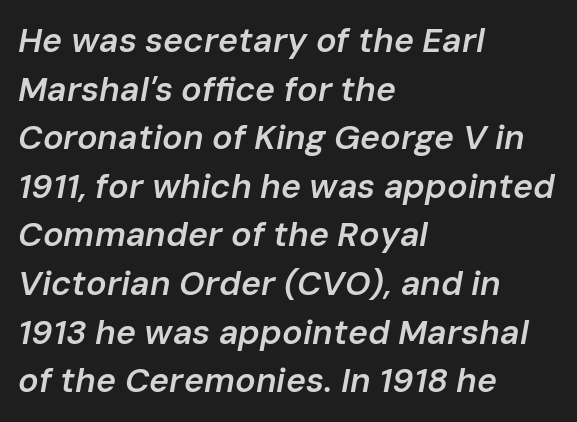
{"italic": "yes", "lean": "right", "slant_degrees": 10, "bold": "semi", "weight": "semibold", "width": "normal", "stroke_contrast": "low", "x_height": "medium", "monospaced": "no", "underline": "no", "align": "left", "line_spacing": "normal", "line_spacing_ratio": 1.43, "letter_spacing": "normal", "letter_spacing_em": 0.0, "glyph_px": 34}
